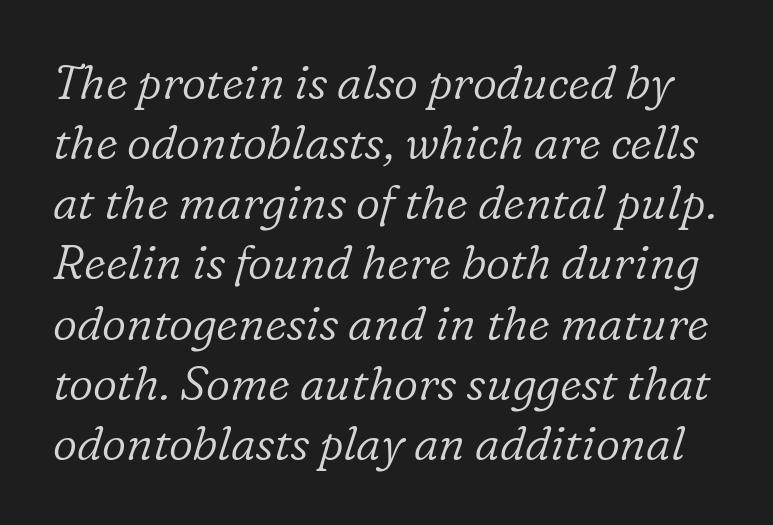
The image shows 47 px light serif type, italic (leaning right); set normal line spacing (1.28x), normal letter spacing, not underlined; low stroke contrast and a medium x-height.
